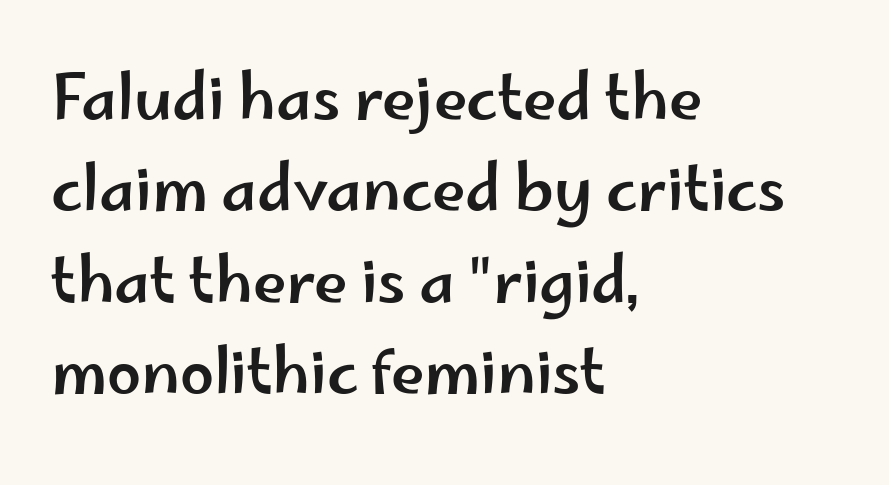
The passage shown is typeset with a sans-serif family. Words appear dense and cohesive because spacing is normal. Is there any slant? The stems are plumb. Successive baselines arrive at the customary interval.
